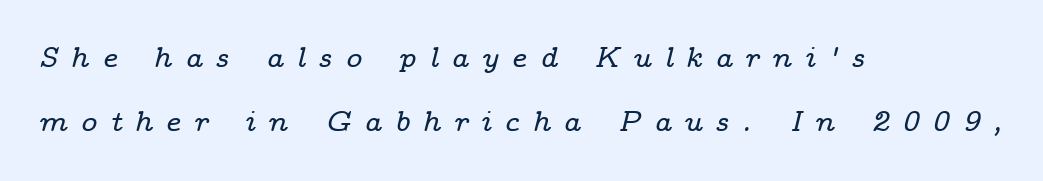
{"serif": "yes", "italic": "yes", "lean": "right", "slant_degrees": 14, "width": "wide", "stroke_contrast": "low", "x_height": "medium", "monospaced": "no", "underline": "no", "align": "left", "line_spacing": "loose", "line_spacing_ratio": 2.28, "letter_spacing": "wide", "letter_spacing_em": 0.45, "glyph_px": 28}
